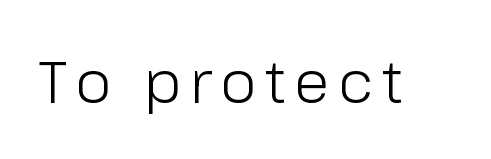
The image shows 59 px light sans-serif type, upright; set not underlined; low stroke contrast and a medium x-height.
